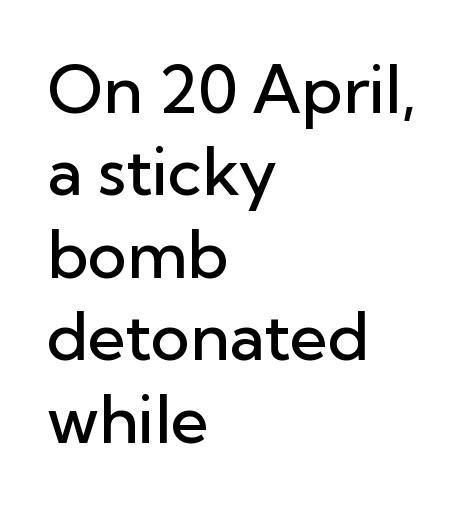
{"serif": "no", "italic": "no", "bold": "semi", "weight": "semibold", "width": "normal", "stroke_contrast": "low", "x_height": "medium", "monospaced": "no", "underline": "no", "align": "left", "line_spacing": "normal", "line_spacing_ratio": 1.25, "letter_spacing": "normal", "letter_spacing_em": 0.0, "glyph_px": 66}
